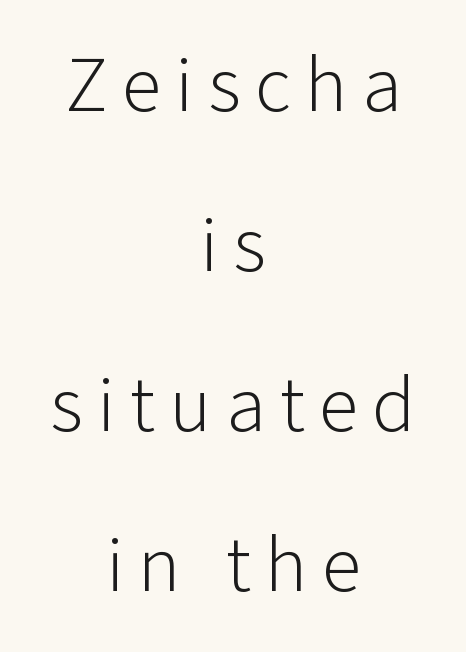
Q: Is the text bold? A: No.
Q: Is the text italic (slanted)? A: No, it is upright.
Q: Is the typeface a serif or a sans-serif typeface? A: Sans-serif.
Q: Is the text underlined? A: No.
Q: How is the paragraph aligned? A: Centered.
Q: Is the spacing between lines tight, normal or loose? A: Loose.
Q: Width (condensed, normal, or wide)? A: Normal.
Q: Stroke contrast? A: Low.
Q: x-height? A: Medium.
Q: Monospaced? A: No.
